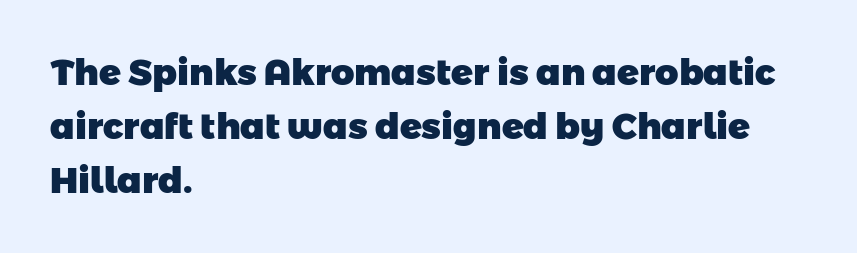
Q: Is the text bold? A: Yes.
Q: Is the typeface a serif or a sans-serif typeface? A: Sans-serif.
Q: Is the text underlined? A: No.
Q: How is the paragraph aligned? A: Left-aligned.
Q: Is the spacing between letters normal or unusually wide? A: Normal.
Q: Is the spacing between lines tight, normal or loose? A: Normal.
Q: Width (condensed, normal, or wide)? A: Normal.
Q: Stroke contrast? A: Low.
Q: x-height? A: Medium.
Q: Monospaced? A: No.
